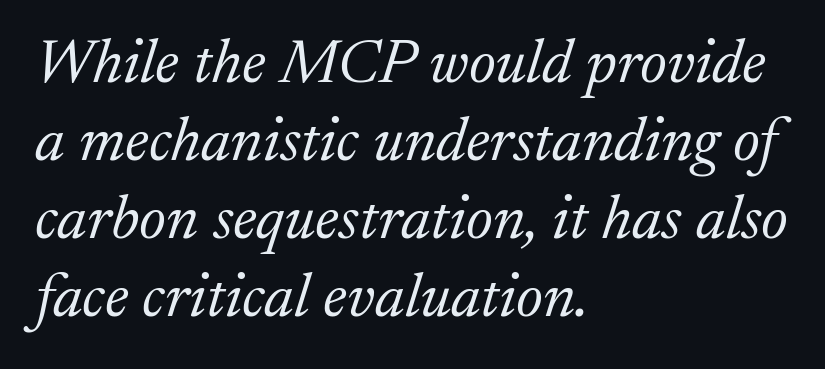
Tracking here is standard; glyphs follow each other at the usual distance. The typesetting does not lean heavy: it is not bold. Observe the lean: these are italic letterforms. This rendering employs a face with finishing strokes, i.e., a serif. Letters rest on an invisible, unmarked baseline.
